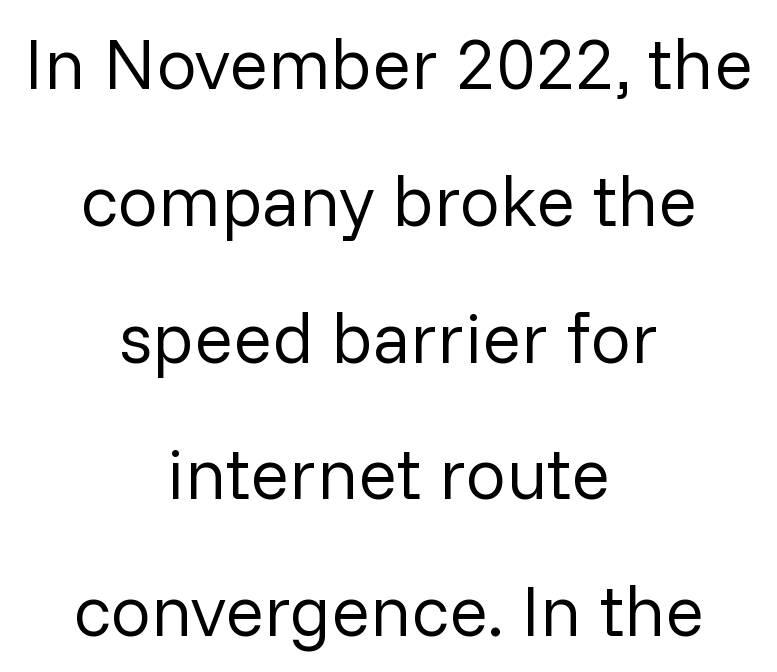
Q: Is the text bold? A: No.
Q: Is the text italic (slanted)? A: No, it is upright.
Q: Is the typeface a serif or a sans-serif typeface? A: Sans-serif.
Q: Is the text underlined? A: No.
Q: How is the paragraph aligned? A: Centered.
Q: Is the spacing between letters normal or unusually wide? A: Normal.
Q: Is the spacing between lines tight, normal or loose? A: Loose.
Q: Width (condensed, normal, or wide)? A: Normal.
Q: Stroke contrast? A: Low.
Q: x-height? A: Medium.
Q: Monospaced? A: No.
